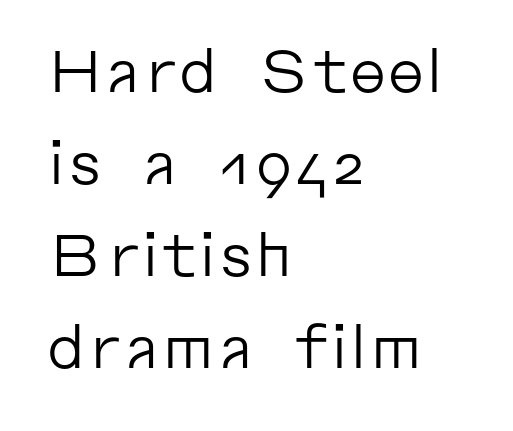
Q: Is the text bold? A: No.
Q: Is the text italic (slanted)? A: No, it is upright.
Q: Is the typeface a serif or a sans-serif typeface? A: Sans-serif.
Q: Is the text underlined? A: No.
Q: How is the paragraph aligned? A: Left-aligned.
Q: Is the spacing between letters normal or unusually wide? A: Normal.
Q: Is the spacing between lines tight, normal or loose? A: Normal.
Q: Width (condensed, normal, or wide)? A: Normal.
Q: Stroke contrast? A: Low.
Q: x-height? A: Medium.
Q: Monospaced? A: No.
